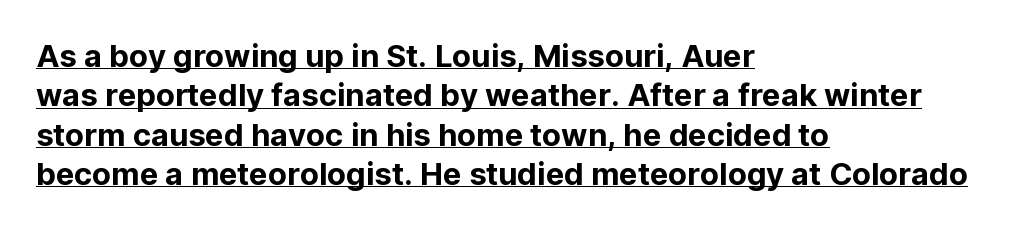
Q: Is the text italic (slanted)? A: No, it is upright.
Q: Is the typeface a serif or a sans-serif typeface? A: Sans-serif.
Q: Is the text underlined? A: Yes.
Q: How is the paragraph aligned? A: Left-aligned.
Q: Is the spacing between letters normal or unusually wide? A: Normal.
Q: Is the spacing between lines tight, normal or loose? A: Normal.
Q: Width (condensed, normal, or wide)? A: Normal.
Q: Stroke contrast? A: Low.
Q: x-height? A: Medium.
Q: Monospaced? A: No.
